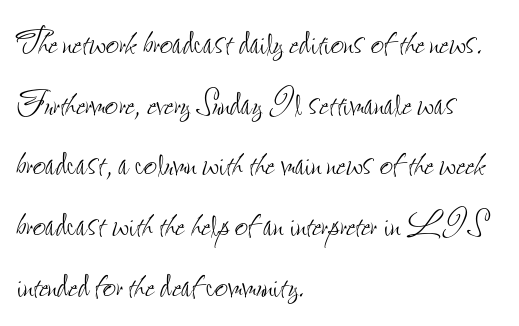
The image shows 46 px thin, condensed type; set left-aligned, normal line spacing (1.32x), normal letter spacing, not underlined; low stroke contrast and a small x-height.
